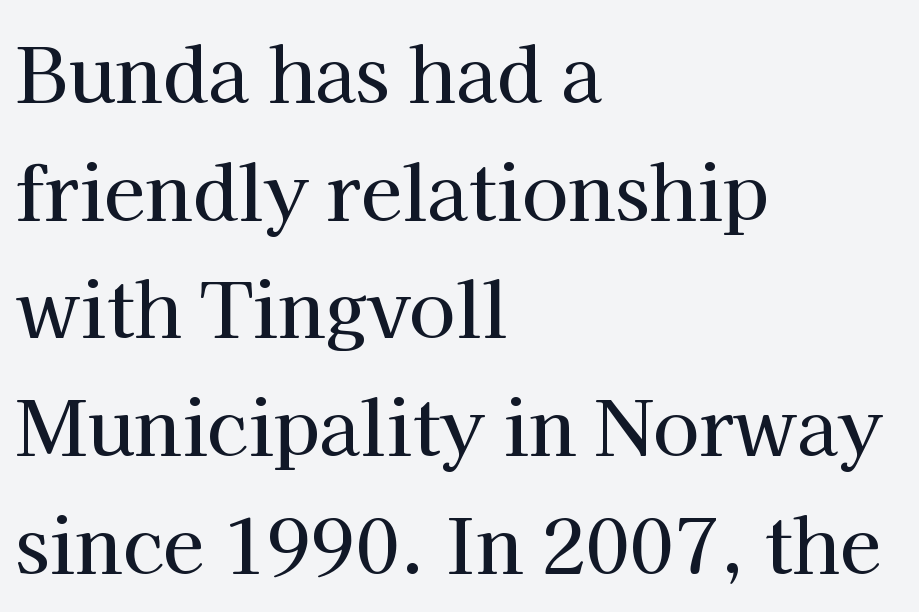
Q: Is the text italic (slanted)? A: No, it is upright.
Q: Is the typeface a serif or a sans-serif typeface? A: Serif.
Q: Is the text underlined? A: No.
Q: How is the paragraph aligned? A: Left-aligned.
Q: Is the spacing between letters normal or unusually wide? A: Normal.
Q: Is the spacing between lines tight, normal or loose? A: Normal.
Q: Width (condensed, normal, or wide)? A: Normal.
Q: Stroke contrast? A: High.
Q: x-height? A: Medium.
Q: Monospaced? A: No.
